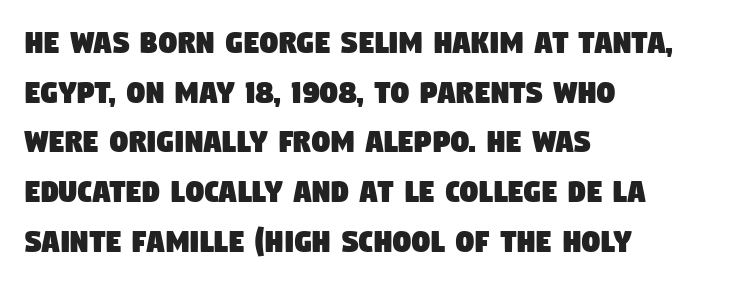
A typesetter would label this face a sans. The string is rendered with underlining switched off. The setting favours the left margin, as ordinary paragraphs usually do. A typesetter would call this proportional, since set widths differ per character.
